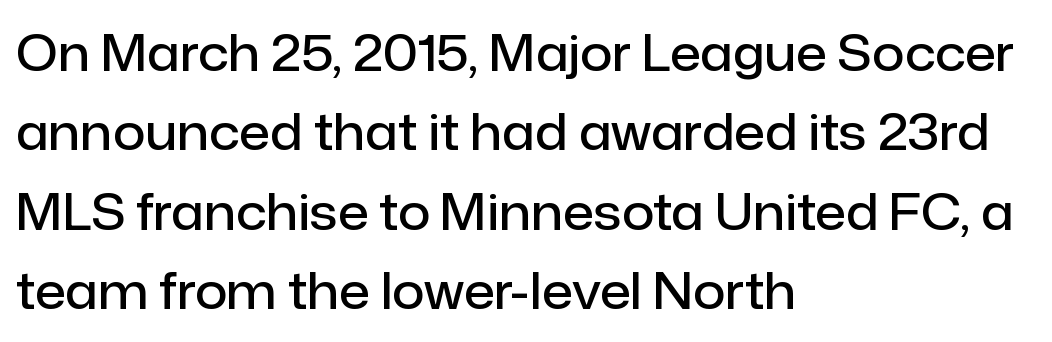
Q: Is the text bold? A: Semi-bold.
Q: Is the text italic (slanted)? A: No, it is upright.
Q: Is the typeface a serif or a sans-serif typeface? A: Sans-serif.
Q: Is the text underlined? A: No.
Q: How is the paragraph aligned? A: Left-aligned.
Q: Is the spacing between letters normal or unusually wide? A: Normal.
Q: Is the spacing between lines tight, normal or loose? A: Normal.
Q: Width (condensed, normal, or wide)? A: Normal.
Q: Stroke contrast? A: Low.
Q: x-height? A: Medium.
Q: Monospaced? A: No.
